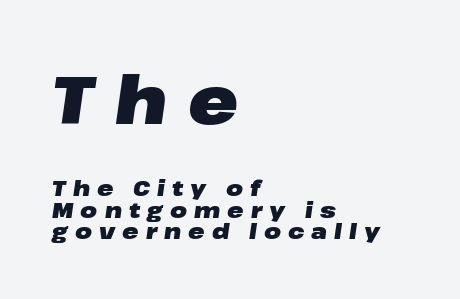
{"italic": "yes", "lean": "right", "slant_degrees": 8, "bold": "yes", "weight": "heavy", "width": "wide", "stroke_contrast": "low", "x_height": "medium", "monospaced": "no", "underline": "no", "align": "left", "line_spacing": "tight", "line_spacing_ratio": 0.99, "letter_spacing": "wide", "letter_spacing_em": 0.32, "larger_block": "first", "size_ratio": 3.05, "glyph_px": 67}
